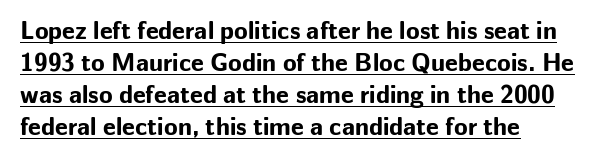
In CSS terms this would be text-align: left. Whoever set this chose a conventional vertical rhythm. The letters stand upright; this is a roman face. The tracking reads as untouched default to a designer's eye. The lettering is marked with a stroke running underneath it. The typesetting leans heavy: a genuine bold.
